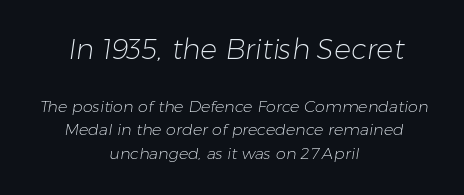
Varying glyph widths throughout — classic text-font behaviour. Any mark beneath the type? The region is blank. Weight: not bold — regular or lighter. In terms of letterspacing, this is plain default setting.
